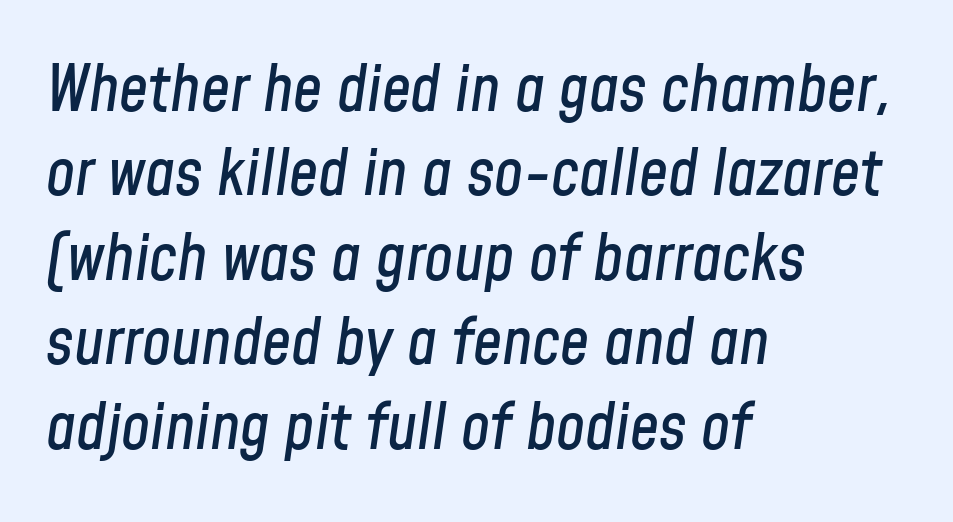
Q: Is the text italic (slanted)? A: Yes, it leans right by about 8 degrees.
Q: Is the text underlined? A: No.
Q: How is the paragraph aligned? A: Left-aligned.
Q: Is the spacing between letters normal or unusually wide? A: Normal.
Q: Is the spacing between lines tight, normal or loose? A: Normal.
Q: Width (condensed, normal, or wide)? A: Condensed.
Q: Stroke contrast? A: Low.
Q: x-height? A: Medium.
Q: Monospaced? A: No.
